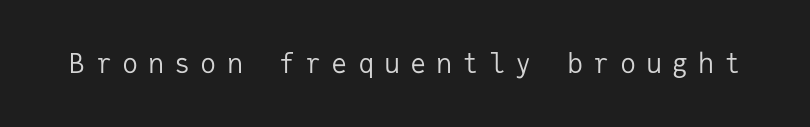
{"italic": "no", "bold": "no", "underline": "no", "letter_spacing": "wide", "letter_spacing_em": 0.37, "glyph_px": 27}
